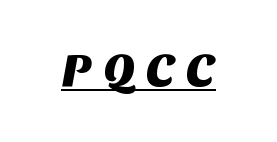
Has an underline been added? It has. The rendering shows plain stroke endings on the letterforms — a sans-serif design. Spacing verdict: proportional, widths tailored to each character. The tracking reads as deliberately expanded to a designer's eye.
